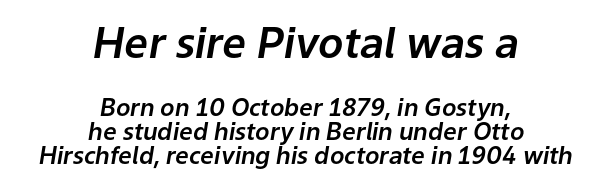
Q: Is the text italic (slanted)? A: Yes, it leans right by about 9 degrees.
Q: Is the text underlined? A: No.
Q: How is the paragraph aligned? A: Centered.
Q: Is the spacing between letters normal or unusually wide? A: Normal.
Q: Is the spacing between lines tight, normal or loose? A: Tight.
Q: Which block of text is set in a larger size, the first (top) or the second (bottom)? A: The first (top) one.
Q: Width (condensed, normal, or wide)? A: Normal.
Q: Stroke contrast? A: Low.
Q: x-height? A: Medium.
Q: Monospaced? A: No.
